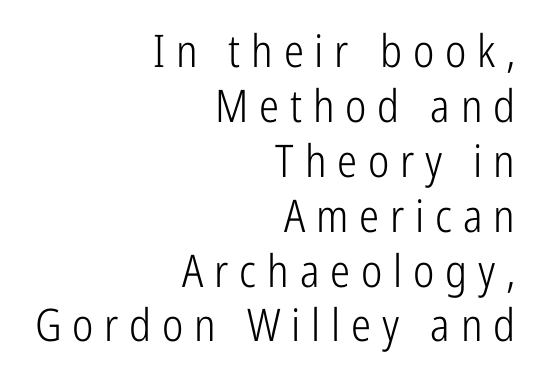
The image shows 45 px light, condensed sans-serif type, upright; set right-aligned, line spacing 1.22x, unusually wide letter spacing (+0.24 em), not underlined; low stroke contrast and a medium x-height.
